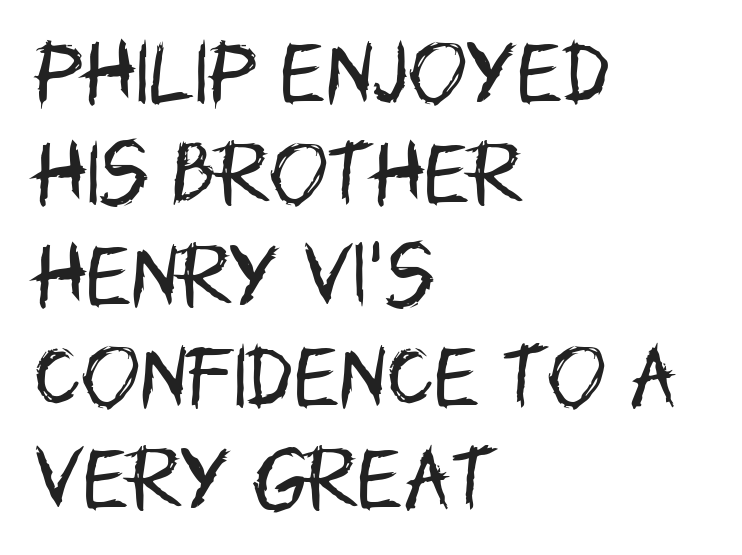
The image shows 70 px regular-weight, condensed sans-serif type, upright; set left-aligned, normal line spacing (1.45x), normal letter spacing, not underlined; low stroke contrast and a large x-height.
